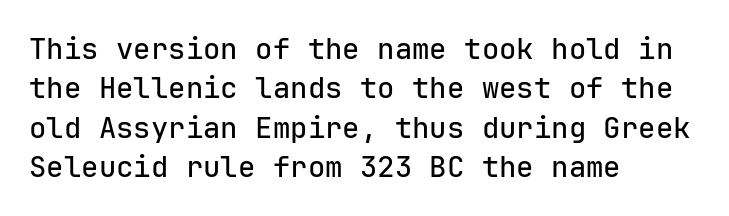
Q: Is the text italic (slanted)? A: No, it is upright.
Q: Is the typeface a serif or a sans-serif typeface? A: Sans-serif.
Q: Is the text underlined? A: No.
Q: How is the paragraph aligned? A: Left-aligned.
Q: Is the spacing between letters normal or unusually wide? A: Normal.
Q: Is the spacing between lines tight, normal or loose? A: Normal.
Q: Width (condensed, normal, or wide)? A: Normal.
Q: Stroke contrast? A: Low.
Q: x-height? A: Medium.
Q: Monospaced? A: Yes.
